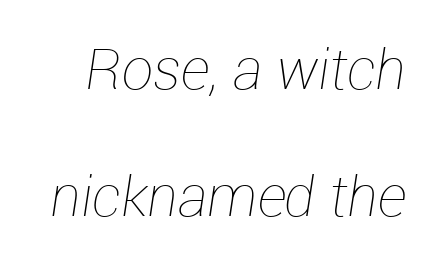
Think of a printed novel: that variable character pitch is what you see here. How would I describe the line gaps? Wide and relaxed. Is the letter spacing exaggerated? No — it looks like the ordinary default. This rendering features lettering with no underline. Yep, that's italic — everything's leaning. Summary of weight: not heavy and not bold.
